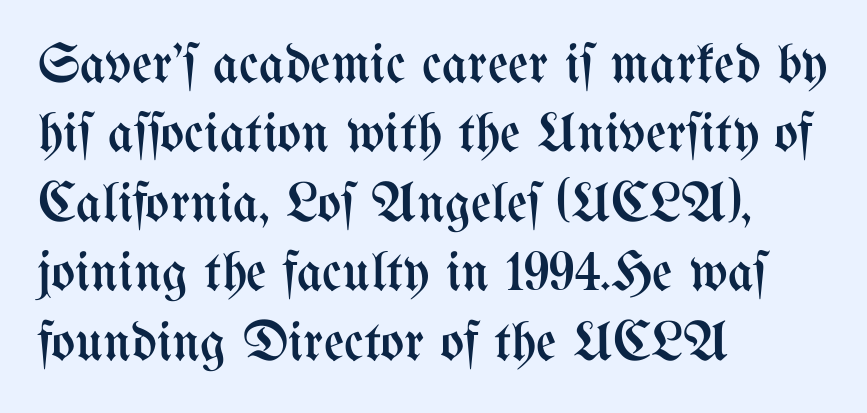
The image shows 56 px regular-weight, condensed type, upright; set left-aligned, line spacing 1.24x, normal letter spacing, not underlined; medium stroke contrast and a medium x-height.
